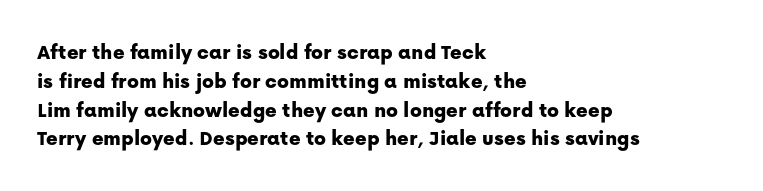
Q: Is the text italic (slanted)? A: No, it is upright.
Q: Is the text underlined? A: No.
Q: How is the paragraph aligned? A: Left-aligned.
Q: Is the spacing between letters normal or unusually wide? A: Normal.
Q: Is the spacing between lines tight, normal or loose? A: Normal.
